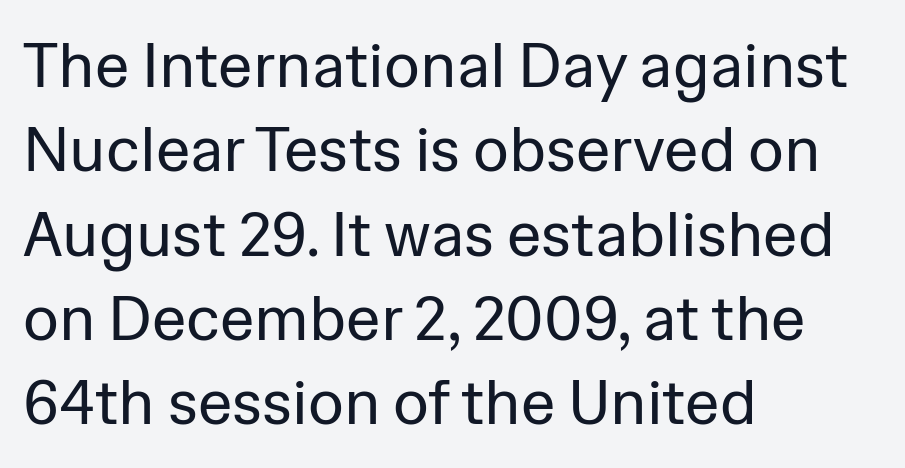
Q: Is the text bold? A: No.
Q: Is the text italic (slanted)? A: No, it is upright.
Q: Is the typeface a serif or a sans-serif typeface? A: Sans-serif.
Q: Is the text underlined? A: No.
Q: How is the paragraph aligned? A: Left-aligned.
Q: Is the spacing between letters normal or unusually wide? A: Normal.
Q: Is the spacing between lines tight, normal or loose? A: Normal.
Q: Width (condensed, normal, or wide)? A: Normal.
Q: Stroke contrast? A: Low.
Q: x-height? A: Medium.
Q: Monospaced? A: No.
